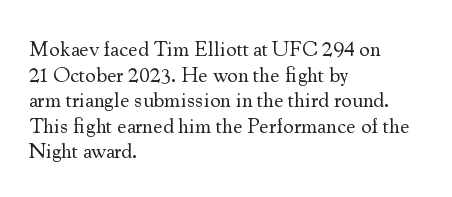
Q: Is the text bold? A: No.
Q: Is the text italic (slanted)? A: No, it is upright.
Q: Is the text underlined? A: No.
Q: How is the paragraph aligned? A: Left-aligned.
Q: Is the spacing between letters normal or unusually wide? A: Normal.
